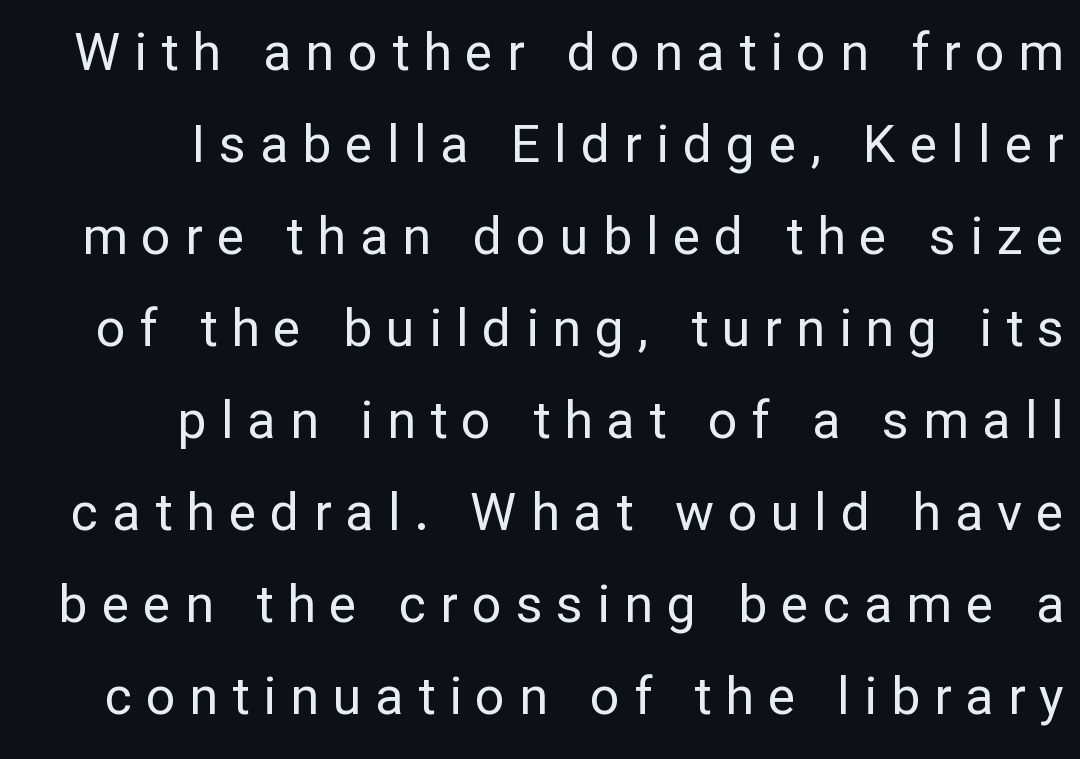
All the whitespace from short lines collects on the left. This sample uses a sans-serif face. The words here are not underlined. Compared with typical body copy, the letter spacing here is much looser. A quiet, ordinary-to-light weight characterises the typeface. When letters stand straight like this, we call the style roman or upright.
